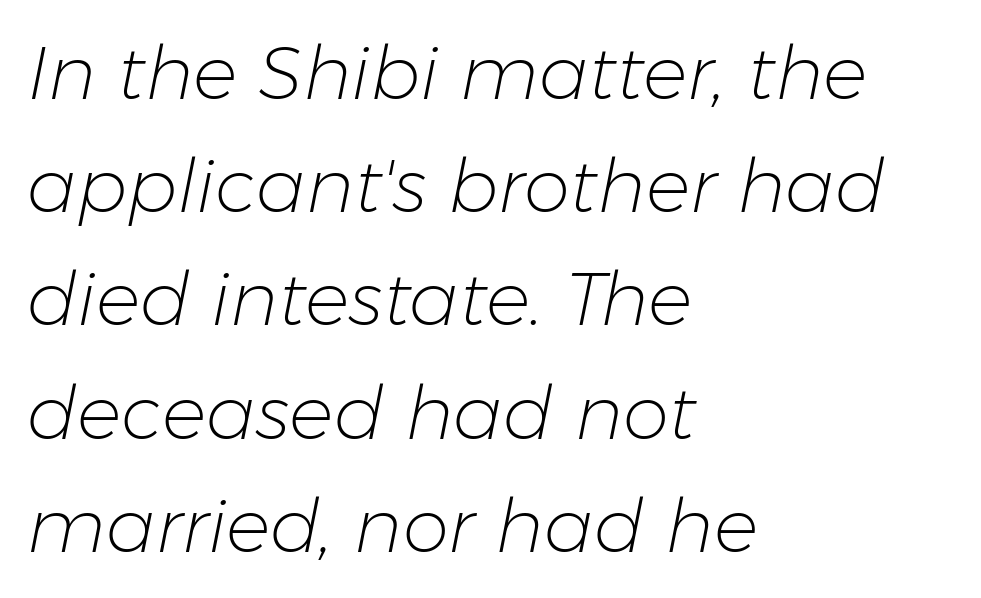
Q: Is the text bold? A: No.
Q: Is the text italic (slanted)? A: Yes, it leans right by about 11 degrees.
Q: Is the text underlined? A: No.
Q: How is the paragraph aligned? A: Left-aligned.
Q: Is the spacing between letters normal or unusually wide? A: Normal.
Q: Is the spacing between lines tight, normal or loose? A: Normal.
Q: Width (condensed, normal, or wide)? A: Normal.
Q: Stroke contrast? A: Low.
Q: x-height? A: Medium.
Q: Monospaced? A: No.
